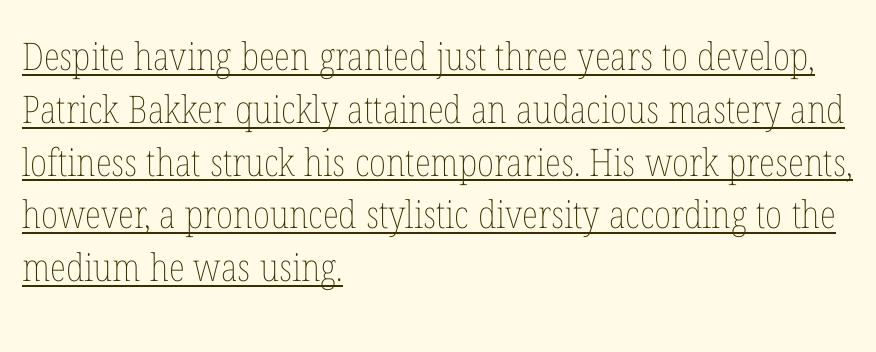
Posture: straight, roman, zero tilt. The compositor pushed each line to the left boundary. Reading down the column, the eye jumps a familiar distance to each next line. Note the varied advance widths — an 'i' is clearly narrower than an 'm'. The words here are underlined. The letterforms sit at book weight or below.
